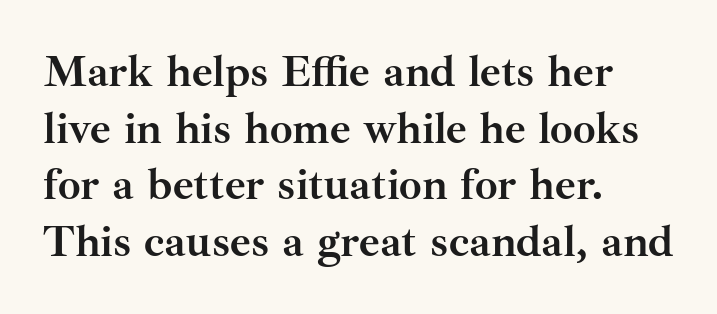
Rule under the text: the space is simply empty. The ragged edge is on the right, which tells us the setting is flush left. Here the designer chose a conventional face with non-uniform glyph widths. This sample uses an upright cut, with every glyph sitting square on the baseline. Honestly, the letter spacing is just normal — you wouldn't notice it. I'd call this a serif setting — the letters wear small feet.
